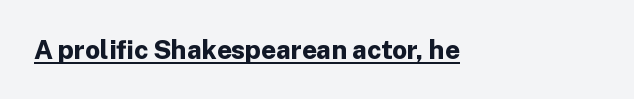
{"italic": "no", "bold": "yes", "underline": "yes", "letter_spacing": "normal", "letter_spacing_em": 0.0, "glyph_px": 26}
